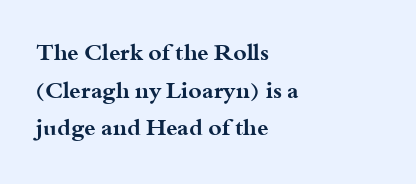
The image shows 23 px bold type, upright; set left-aligned, normal line spacing (1.64x), normal letter spacing, not underlined.
